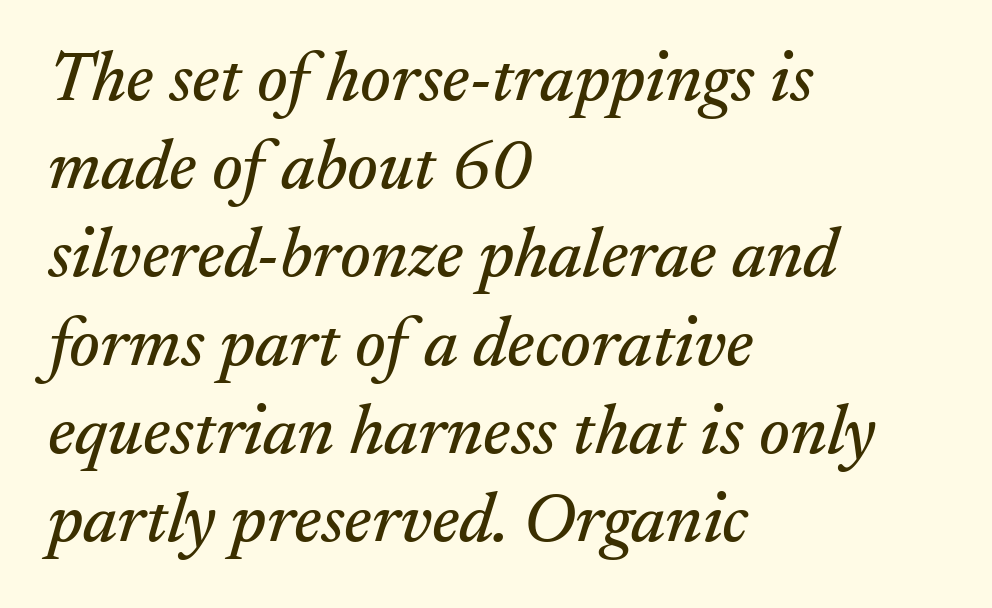
Q: Is the text italic (slanted)? A: Yes, it leans right by about 17 degrees.
Q: Is the typeface a serif or a sans-serif typeface? A: Serif.
Q: Is the text underlined? A: No.
Q: How is the paragraph aligned? A: Left-aligned.
Q: Is the spacing between letters normal or unusually wide? A: Normal.
Q: Is the spacing between lines tight, normal or loose? A: Normal.
Q: Width (condensed, normal, or wide)? A: Normal.
Q: Stroke contrast? A: Medium.
Q: x-height? A: Small.
Q: Monospaced? A: No.
